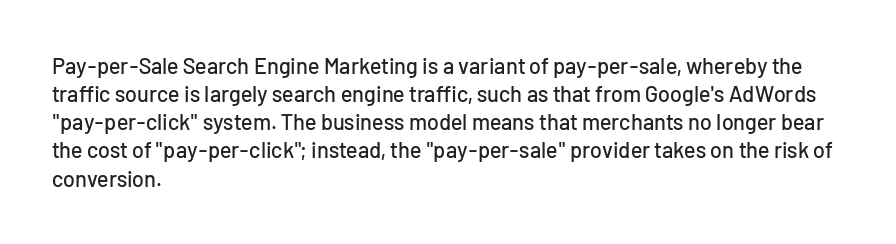
Style check: upright. Decoration check: the copy has no underline. The gaps between neighbouring characters are ordinary and unremarkable. This sample is left-justified, so line endings fall wherever the words run out. The rows are spaced the way most documents space them.
